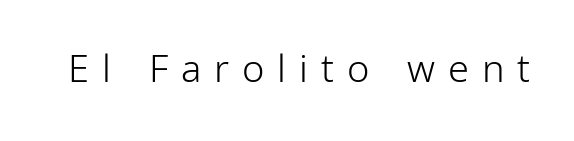
The image shows 38 px light, condensed sans-serif type, upright; set unusually wide letter spacing (+0.34 em), not underlined; low stroke contrast and a medium x-height.
